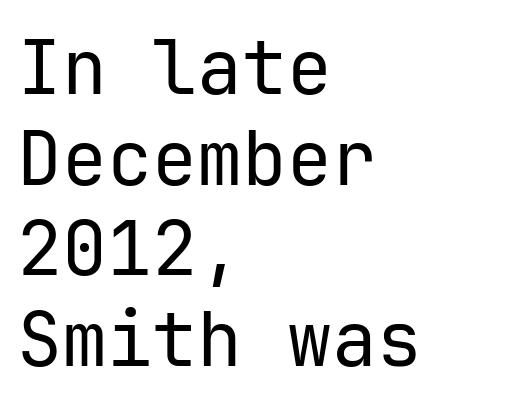
Q: Is the text bold? A: No.
Q: Is the text italic (slanted)? A: No, it is upright.
Q: Is the typeface a serif or a sans-serif typeface? A: Sans-serif.
Q: Is the text underlined? A: No.
Q: How is the paragraph aligned? A: Left-aligned.
Q: Is the spacing between letters normal or unusually wide? A: Normal.
Q: Width (condensed, normal, or wide)? A: Normal.
Q: Stroke contrast? A: Low.
Q: x-height? A: Medium.
Q: Monospaced? A: Yes.
